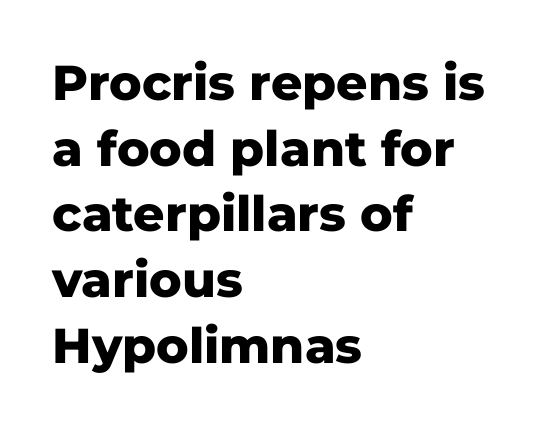
The image shows 49 px heavy sans-serif type, upright; set left-aligned, normal line spacing (1.34x), normal letter spacing, not underlined; low stroke contrast and a medium x-height.
